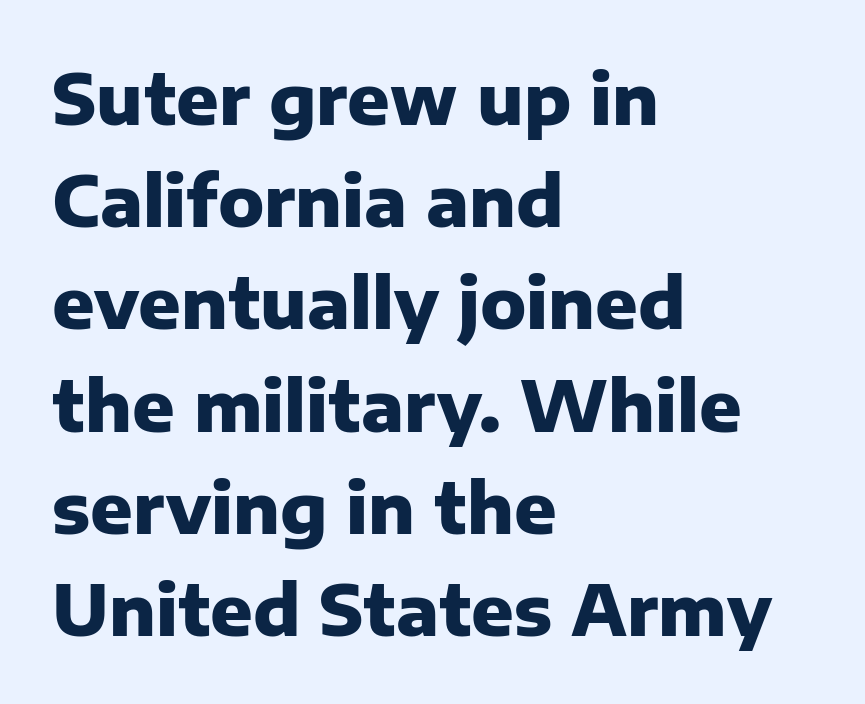
The image shows 70 px heavy sans-serif type, upright; set left-aligned, normal line spacing (1.46x), normal letter spacing, not underlined; low stroke contrast and a medium x-height.
